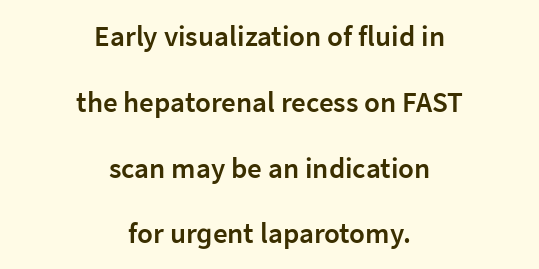
Between one letter and the next there's only the usual sliver of space. The designer went with a sans here, leaving each stem footless. Its strokes are somewhat broadened, the hallmark of semibold type. Interline gaps are noticeably wide in this sample. Clear beneath every line of the passage. Think of a printed novel: that variable character pitch is what you see here.
